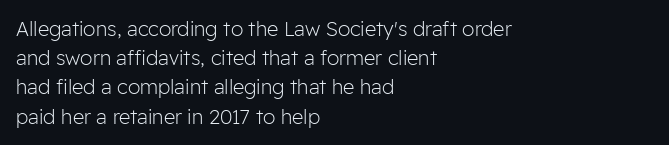
A normal amount of white space separates one row of letters from the next. The foot of each line stays bare and open. The ragged edge is on the right, which tells us the setting is flush left. This sample uses an upright cut, with every glyph sitting square on the baseline. No chunkiness to these letters — they're not bold. Does extra space separate the letters? No, they use regular spacing.
